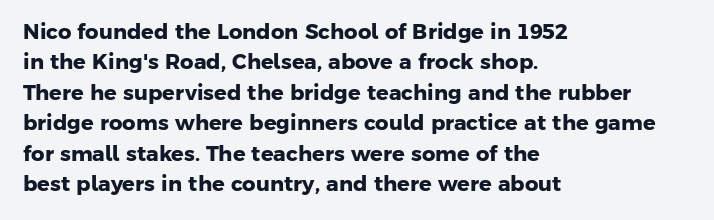
Q: Is the text bold? A: Yes.
Q: Is the text underlined? A: No.
Q: How is the paragraph aligned? A: Left-aligned.
Q: Is the spacing between letters normal or unusually wide? A: Normal.
Q: Is the spacing between lines tight, normal or loose? A: Normal.
